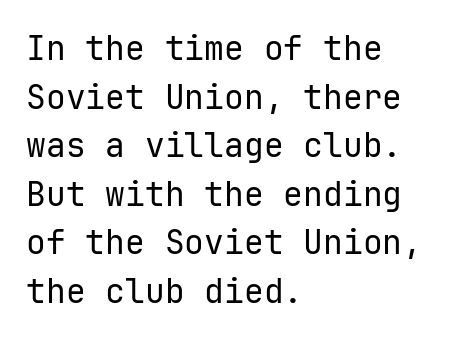
Characters follow at the spacing the type designer built in. The passage is arranged the way most books set body copy — flush left. Posture: vertical. Is this a heavy cut? Hardly; it is regular or lighter.
